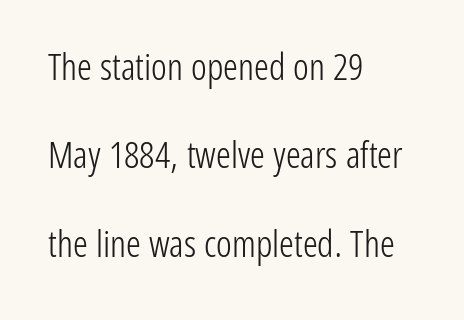
Q: Is the text bold? A: No.
Q: Is the text italic (slanted)? A: No, it is upright.
Q: Is the typeface a serif or a sans-serif typeface? A: Sans-serif.
Q: Is the text underlined? A: No.
Q: How is the paragraph aligned? A: Left-aligned.
Q: Is the spacing between letters normal or unusually wide? A: Normal.
Q: Is the spacing between lines tight, normal or loose? A: Loose.
Q: Width (condensed, normal, or wide)? A: Condensed.
Q: Stroke contrast? A: Low.
Q: x-height? A: Medium.
Q: Monospaced? A: No.
